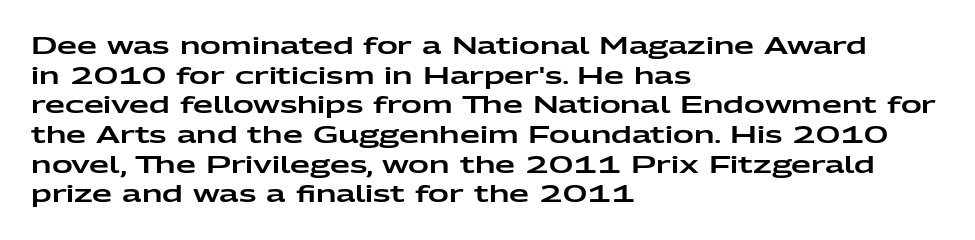
Q: Is the text italic (slanted)? A: No, it is upright.
Q: Is the text underlined? A: No.
Q: How is the paragraph aligned? A: Left-aligned.
Q: Is the spacing between letters normal or unusually wide? A: Normal.
Q: Is the spacing between lines tight, normal or loose? A: Normal.
